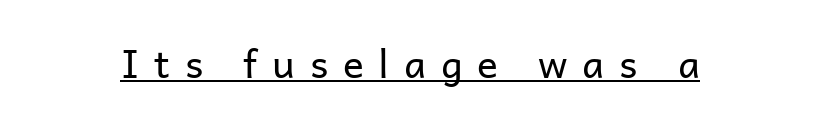
Q: Is the text bold? A: No.
Q: Is the text italic (slanted)? A: No, it is upright.
Q: Is the typeface a serif or a sans-serif typeface? A: Sans-serif.
Q: Is the text underlined? A: Yes.
Q: Is the spacing between letters normal or unusually wide? A: Unusually wide.
Q: Width (condensed, normal, or wide)? A: Normal.
Q: Stroke contrast? A: Low.
Q: x-height? A: Medium.
Q: Monospaced? A: No.
